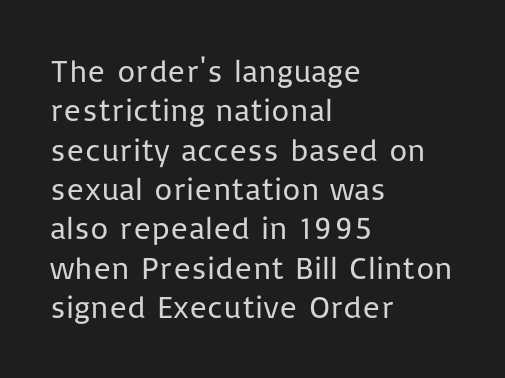
{"serif": "no", "italic": "no", "bold": "no", "weight": "regular", "width": "normal", "stroke_contrast": "low", "x_height": "medium", "monospaced": "no", "underline": "no", "align": "left", "line_spacing_ratio": 1.23, "letter_spacing": "normal", "letter_spacing_em": 0.0, "glyph_px": 32}
